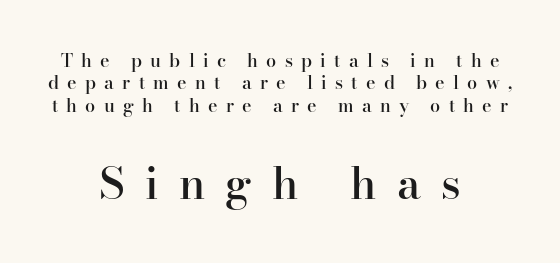
Q: Is the text bold? A: Semi-bold.
Q: Is the text italic (slanted)? A: No, it is upright.
Q: Is the typeface a serif or a sans-serif typeface? A: Serif.
Q: Is the text underlined? A: No.
Q: How is the paragraph aligned? A: Centered.
Q: Is the spacing between letters normal or unusually wide? A: Unusually wide.
Q: Is the spacing between lines tight, normal or loose? A: Normal.
Q: Which block of text is set in a larger size, the first (top) or the second (bottom)? A: The second (bottom) one.
Q: Width (condensed, normal, or wide)? A: Normal.
Q: Stroke contrast? A: High.
Q: x-height? A: Small.
Q: Monospaced? A: No.
